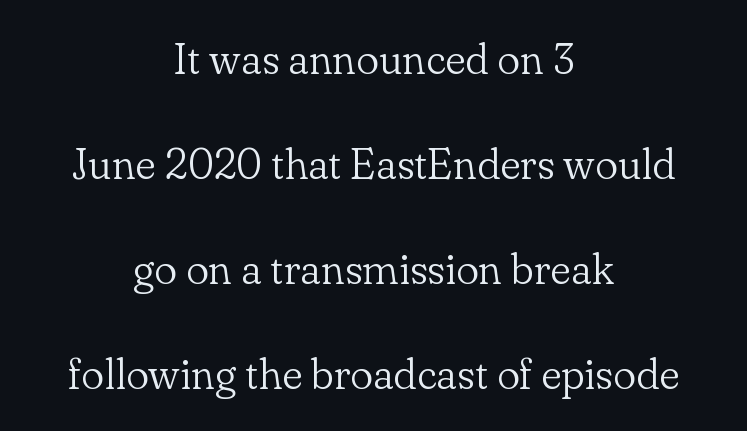
{"serif": "yes", "italic": "no", "bold": "no", "weight": "light", "width": "normal", "stroke_contrast": "low", "x_height": "small", "monospaced": "no", "underline": "no", "align": "center", "line_spacing": "loose", "line_spacing_ratio": 2.44, "letter_spacing": "normal", "letter_spacing_em": 0.0, "glyph_px": 43}
